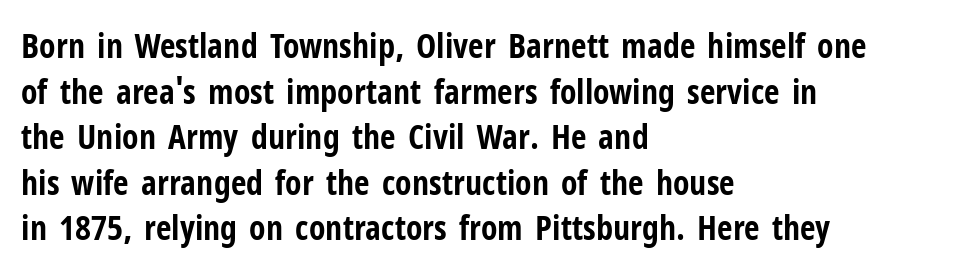
You could call the tracking neutral — neither tight nor loose. The lines sit at an ordinary, default distance from one another. Decoration check: the copy has no underline. Ordinary non-slanted type is in use. Caption: multi-line text, flush left, ragged right. Here the designer chose a conventional face with non-uniform glyph widths.
